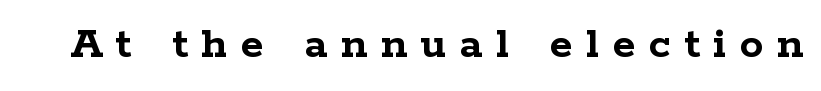
{"serif": "yes", "italic": "no", "bold": "yes", "weight": "semibold", "width": "wide", "stroke_contrast": "low", "x_height": "medium", "monospaced": "no", "underline": "no", "letter_spacing": "wide", "letter_spacing_em": 0.29, "glyph_px": 47}
